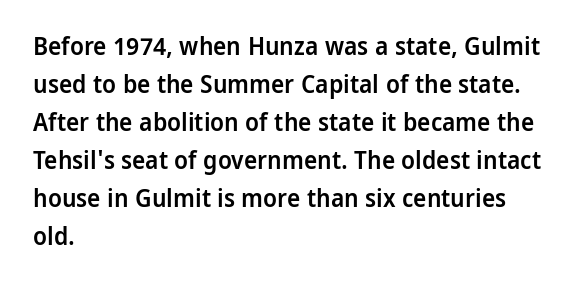
The image shows 25 px text type, upright; set left-aligned, normal line spacing (1.52x), normal letter spacing, not underlined.
